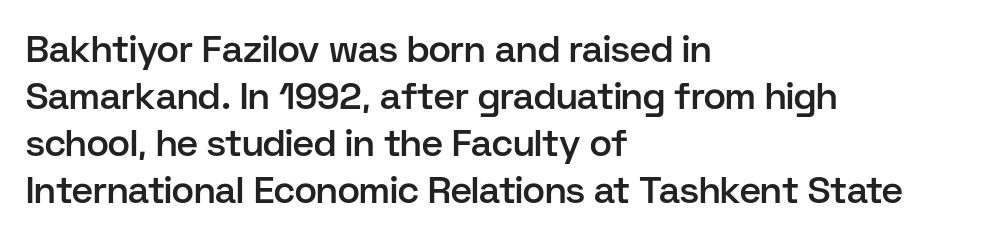
{"serif": "no", "italic": "no", "bold": "semi", "weight": "semibold", "width": "normal", "stroke_contrast": "low", "x_height": "medium", "monospaced": "no", "underline": "no", "align": "left", "line_spacing": "normal", "line_spacing_ratio": 1.27, "letter_spacing": "normal", "letter_spacing_em": 0.0, "glyph_px": 37}
